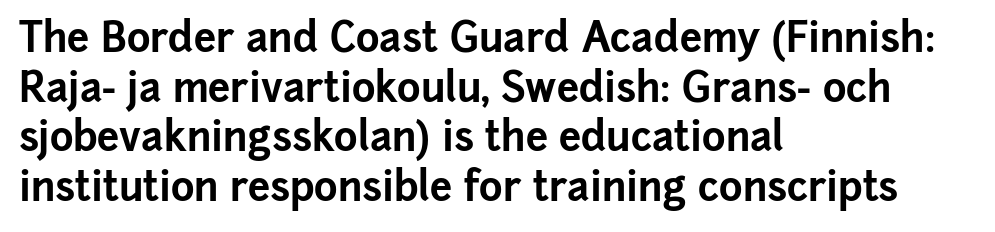
Q: Is the text bold? A: Yes.
Q: Is the text italic (slanted)? A: No, it is upright.
Q: Is the typeface a serif or a sans-serif typeface? A: Sans-serif.
Q: Is the text underlined? A: No.
Q: How is the paragraph aligned? A: Left-aligned.
Q: Is the spacing between letters normal or unusually wide? A: Normal.
Q: Width (condensed, normal, or wide)? A: Normal.
Q: Stroke contrast? A: Low.
Q: x-height? A: Medium.
Q: Monospaced? A: No.
